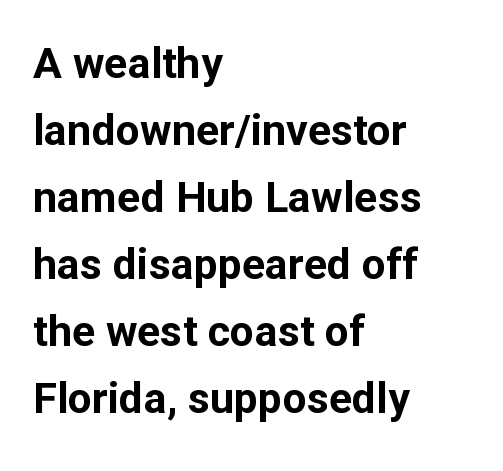
Q: Is the text bold? A: Yes.
Q: Is the text italic (slanted)? A: No, it is upright.
Q: Is the typeface a serif or a sans-serif typeface? A: Sans-serif.
Q: Is the text underlined? A: No.
Q: How is the paragraph aligned? A: Left-aligned.
Q: Is the spacing between letters normal or unusually wide? A: Normal.
Q: Is the spacing between lines tight, normal or loose? A: Normal.
Q: Width (condensed, normal, or wide)? A: Normal.
Q: Stroke contrast? A: Low.
Q: x-height? A: Medium.
Q: Monospaced? A: No.
